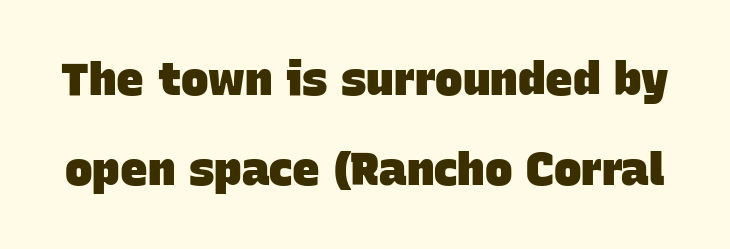
Descenders are the only things crossing below the line. Spacing verdict: proportional, widths tailored to each character. As a designer I'd log this as weight 700, bold. Tracking here is standard; glyphs follow each other at the usual distance. Classification — sans serif. Whoever set this chose breathing room over compactness in the vertical rhythm.
